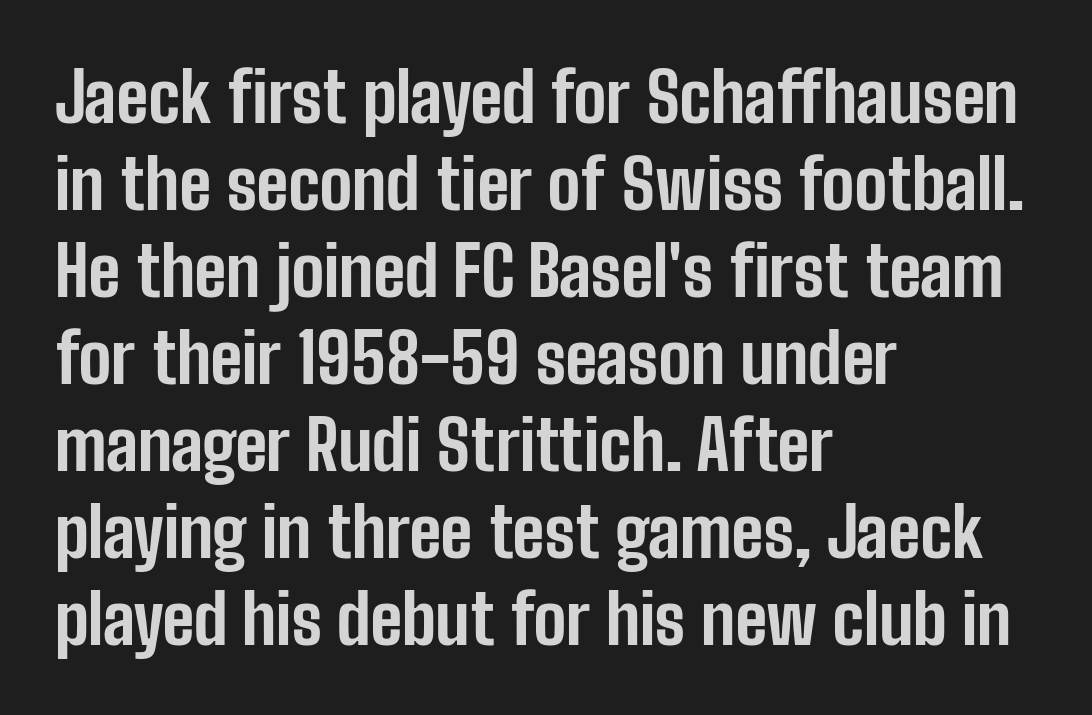
{"serif": "no", "italic": "no", "bold": "yes", "weight": "bold", "width": "condensed", "stroke_contrast": "low", "x_height": "medium", "monospaced": "no", "underline": "no", "align": "left", "line_spacing": "normal", "line_spacing_ratio": 1.26, "letter_spacing": "normal", "letter_spacing_em": 0.0, "glyph_px": 69}
